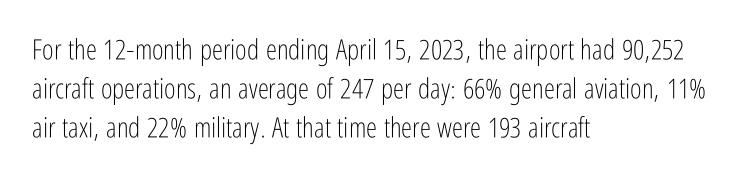
{"serif": "no", "italic": "no", "bold": "no", "weight": "light", "width": "condensed", "stroke_contrast": "low", "x_height": "medium", "monospaced": "no", "underline": "no", "align": "left", "line_spacing": "normal", "line_spacing_ratio": 1.4, "letter_spacing": "normal", "letter_spacing_em": 0.0, "glyph_px": 28}
